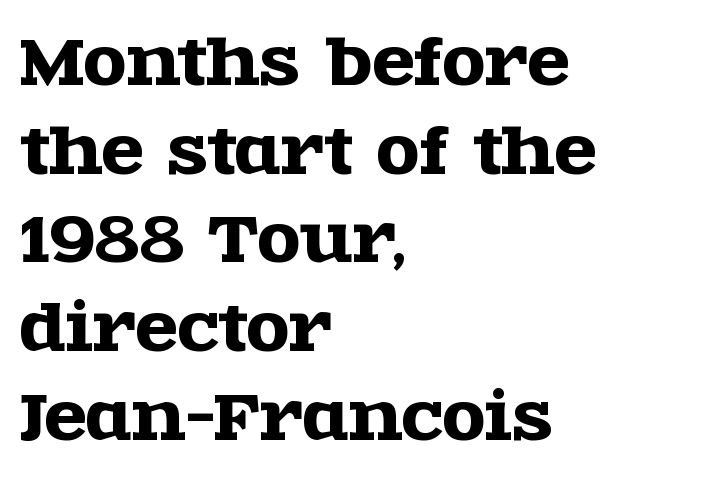
Q: Is the text italic (slanted)? A: No, it is upright.
Q: Is the typeface a serif or a sans-serif typeface? A: Serif.
Q: Is the text underlined? A: No.
Q: How is the paragraph aligned? A: Left-aligned.
Q: Is the spacing between letters normal or unusually wide? A: Normal.
Q: Is the spacing between lines tight, normal or loose? A: Normal.
Q: Width (condensed, normal, or wide)? A: Wide.
Q: x-height? A: Large.
Q: Monospaced? A: No.
